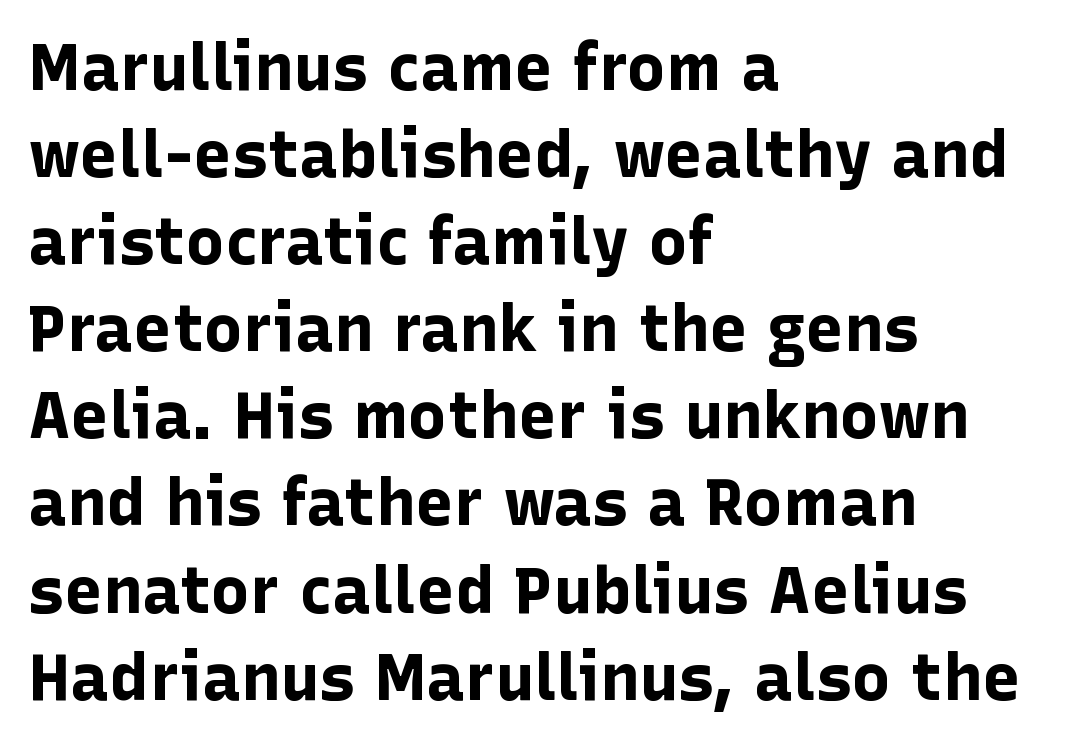
The image shows 65 px bold sans-serif type, upright; set left-aligned, normal line spacing (1.34x), normal letter spacing, not underlined; low stroke contrast and a medium x-height.
